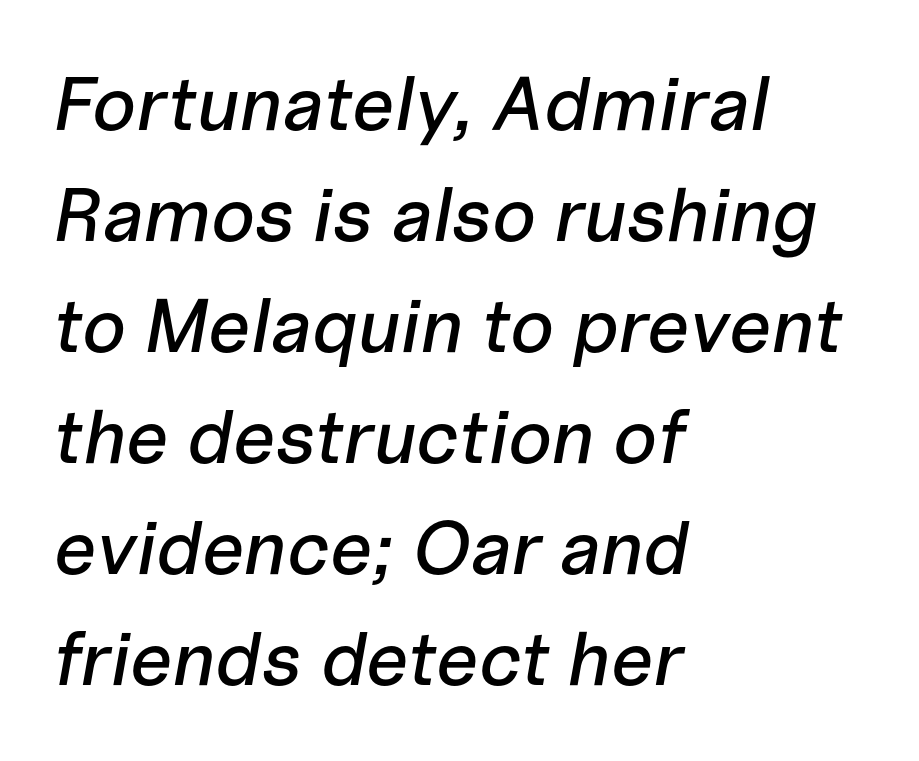
The leading is moderate, giving the passage an even texture. Rule under the text: the space is simply empty. Character widths vary here, with narrow letters taking less room than wide ones. Caption: multi-line text, flush left, ragged right. Slant detected: the letters are inclined.
